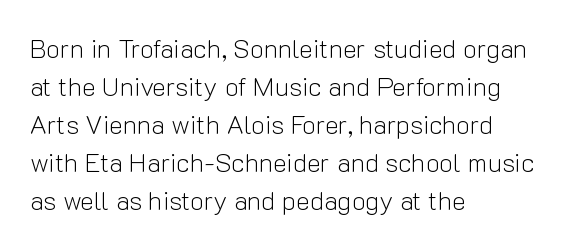
Q: Is the text bold? A: No.
Q: Is the text italic (slanted)? A: No, it is upright.
Q: Is the text underlined? A: No.
Q: How is the paragraph aligned? A: Left-aligned.
Q: Is the spacing between letters normal or unusually wide? A: Normal.
Q: Is the spacing between lines tight, normal or loose? A: Normal.
